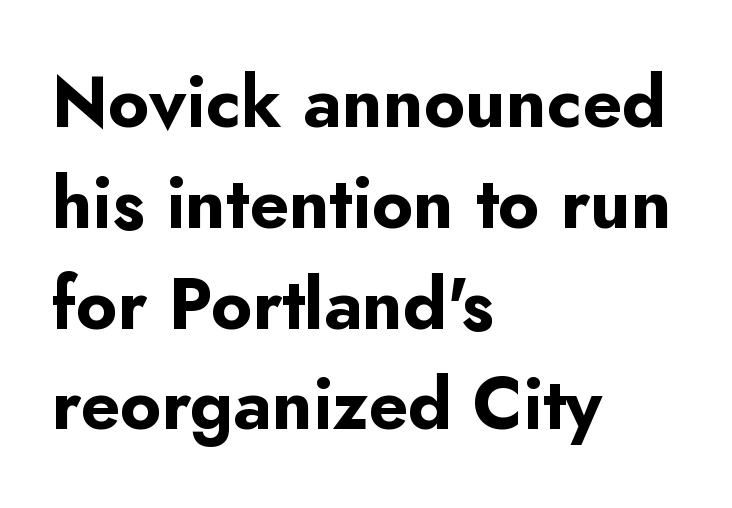
Q: Is the text bold? A: Yes.
Q: Is the text italic (slanted)? A: No, it is upright.
Q: Is the typeface a serif or a sans-serif typeface? A: Sans-serif.
Q: Is the text underlined? A: No.
Q: How is the paragraph aligned? A: Left-aligned.
Q: Is the spacing between letters normal or unusually wide? A: Normal.
Q: Is the spacing between lines tight, normal or loose? A: Normal.
Q: Width (condensed, normal, or wide)? A: Normal.
Q: Stroke contrast? A: Low.
Q: x-height? A: Small.
Q: Monospaced? A: No.
